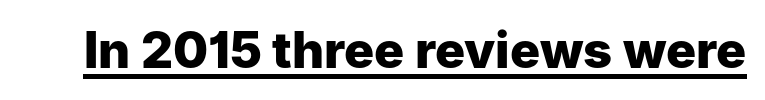
Heft: maximum for text — a bold. Looks like regular typesetting: each glyph gets only the width it needs. What kind of face is this? One without serifs — a sans. The axis of the letterforms is exactly vertical. Underlined type. How are the letters spaced? Ordinarily, with no added tracking.
